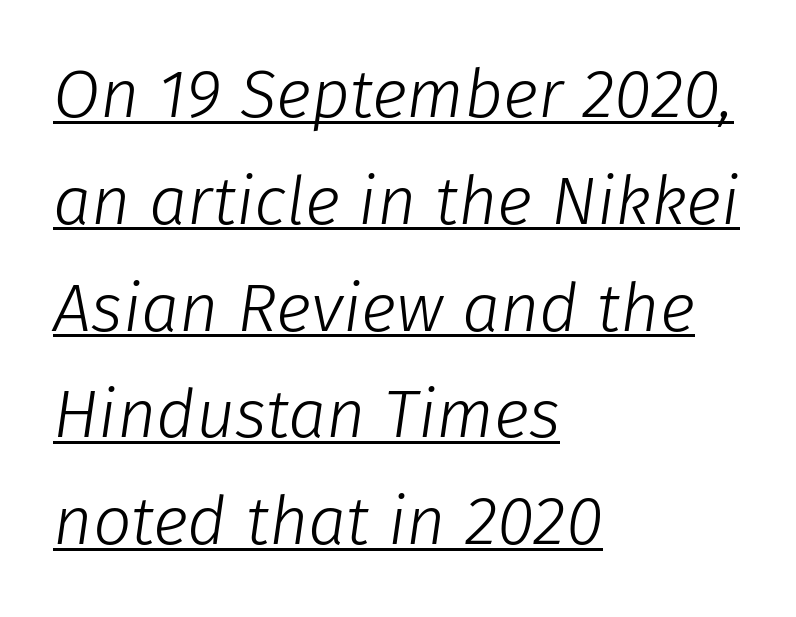
Q: Is the text bold? A: No.
Q: Is the text italic (slanted)? A: Yes, it leans right by about 8 degrees.
Q: Is the text underlined? A: Yes.
Q: How is the paragraph aligned? A: Left-aligned.
Q: Is the spacing between letters normal or unusually wide? A: Normal.
Q: Is the spacing between lines tight, normal or loose? A: Normal.
Q: Width (condensed, normal, or wide)? A: Normal.
Q: Stroke contrast? A: Low.
Q: x-height? A: Medium.
Q: Monospaced? A: No.
